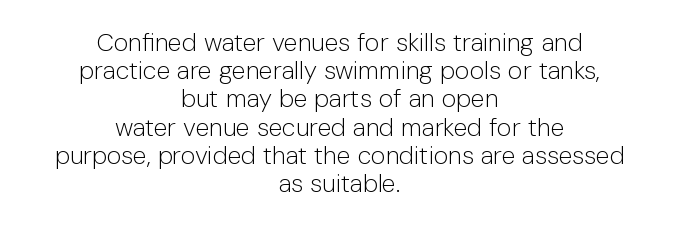
The image shows 25 px text type, upright; set centered, tight line spacing (1.13x), normal letter spacing, not underlined.
